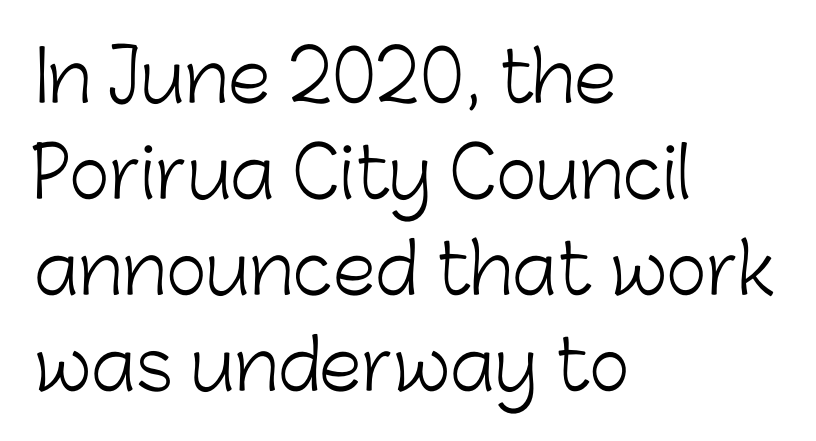
{"serif": "no", "italic": "no", "bold": "no", "weight": "light", "width": "normal", "stroke_contrast": "low", "x_height": "medium", "monospaced": "no", "underline": "no", "align": "left", "line_spacing": "normal", "line_spacing_ratio": 1.39, "letter_spacing": "normal", "letter_spacing_em": 0.0, "glyph_px": 69}
